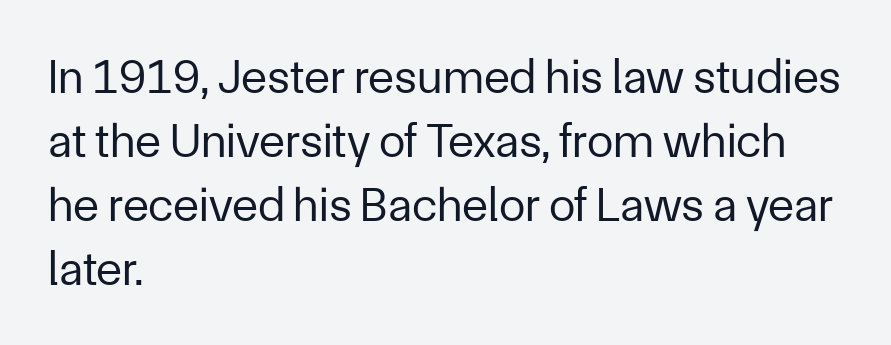
The image shows 48 px regular-weight sans-serif type, upright; set left-aligned, normal line spacing (1.33x), normal letter spacing, not underlined; low stroke contrast and a medium x-height.
